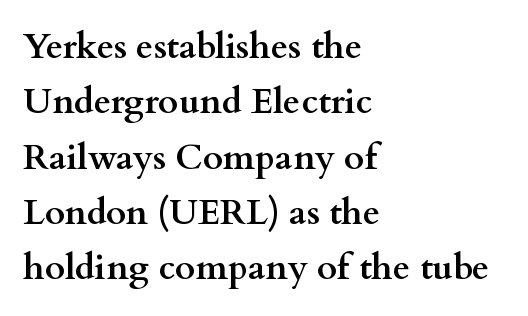
No extra tracking has been applied to these lines. Quick note: interline space is typical. Check where the strokes stop: tiny serifs finish them off. Strokes here are thick enough to call this a true bold. A typesetter would mark this as roman, not italic.
